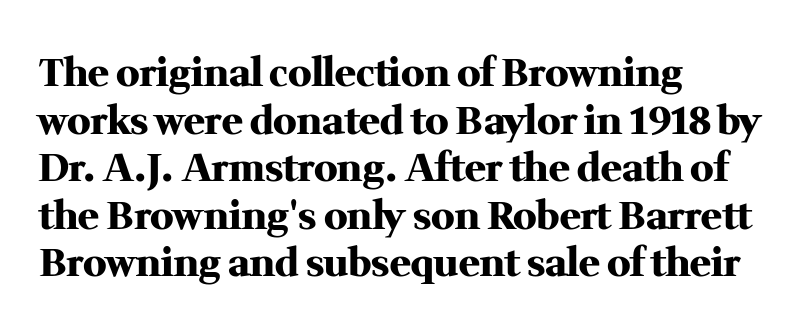
Q: Is the text bold? A: Yes.
Q: Is the text italic (slanted)? A: No, it is upright.
Q: Is the typeface a serif or a sans-serif typeface? A: Serif.
Q: Is the text underlined? A: No.
Q: How is the paragraph aligned? A: Left-aligned.
Q: Is the spacing between letters normal or unusually wide? A: Normal.
Q: Width (condensed, normal, or wide)? A: Normal.
Q: Stroke contrast? A: Medium.
Q: x-height? A: Medium.
Q: Monospaced? A: No.
